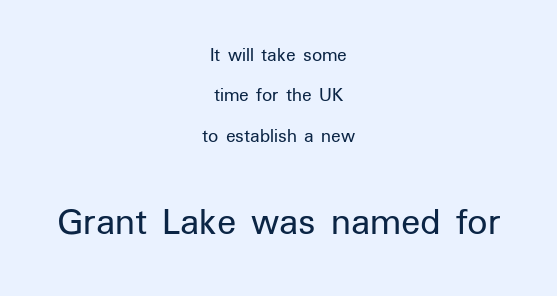
Top chunk: small. Bottom chunk: large. Only glyphs here, with clear space below each row. Students, observe: this is what heavily led, spacious text looks like. The rag falls on both sides of this text block equally. No chunkiness to these letters — they're not bold.
